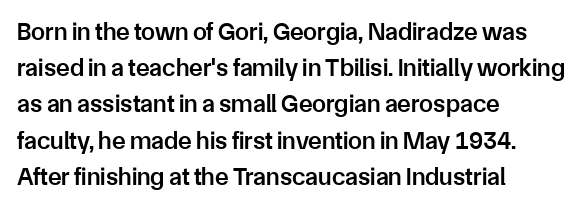
Q: Is the text bold? A: Semi-bold.
Q: Is the text italic (slanted)? A: No, it is upright.
Q: Is the text underlined? A: No.
Q: How is the paragraph aligned? A: Left-aligned.
Q: Is the spacing between letters normal or unusually wide? A: Normal.
Q: Is the spacing between lines tight, normal or loose? A: Normal.
